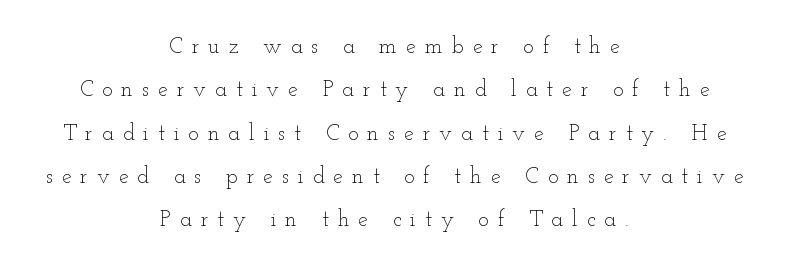
In CSS terms this would be text-align: center. These lines have a slow, spaced-out rhythm from letter to letter. These glyphs show unthickened strokes, regular width or finer. Descenders are the only things crossing below the line. The typography opts for an upright posture over an oblique one. Does the leading feel generous? Absolutely, it's lavish.
